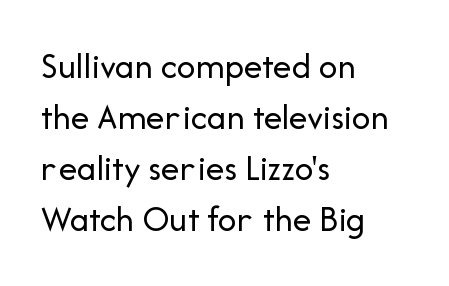
Q: Is the text bold? A: No.
Q: Is the text italic (slanted)? A: No, it is upright.
Q: Is the typeface a serif or a sans-serif typeface? A: Sans-serif.
Q: Is the text underlined? A: No.
Q: How is the paragraph aligned? A: Left-aligned.
Q: Is the spacing between letters normal or unusually wide? A: Normal.
Q: Is the spacing between lines tight, normal or loose? A: Normal.
Q: Width (condensed, normal, or wide)? A: Normal.
Q: Stroke contrast? A: Low.
Q: x-height? A: Medium.
Q: Monospaced? A: No.
